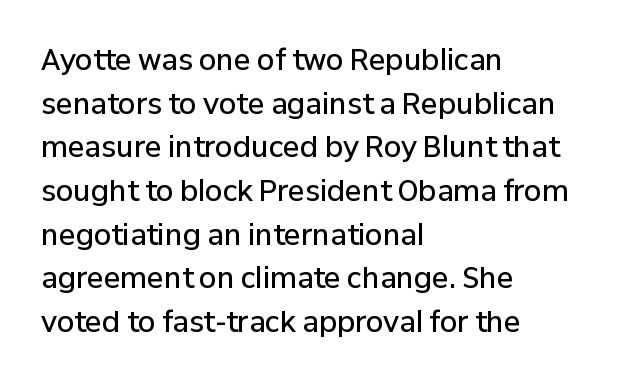
The space directly below the letters is spotless. Each new line begins a customary step beneath the previous one. On the weight axis this lands at semibold, roughly 600. You could not count columns in this text — the font is proportionally spaced.
